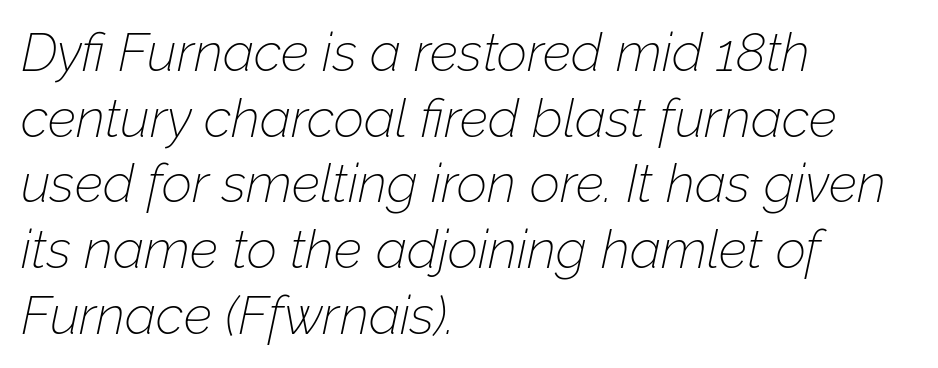
The passage shown is not underscored anywhere. A student would call this left alignment; a typographer would say flush left, rag right. The face looks like a standard text weight, possibly lighter. If you drew a line through each stem, it would be angled.
